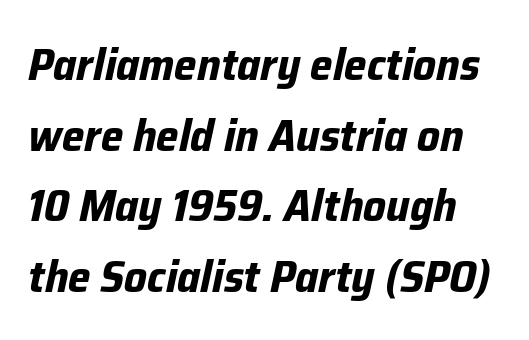
The type is set solid horizontally, with unmodified tracking. One glance says typical: line gaps are just what's usual. This sample has the flowing, uneven cadence of proportional lettering. This rendering features lettering with no underline.
